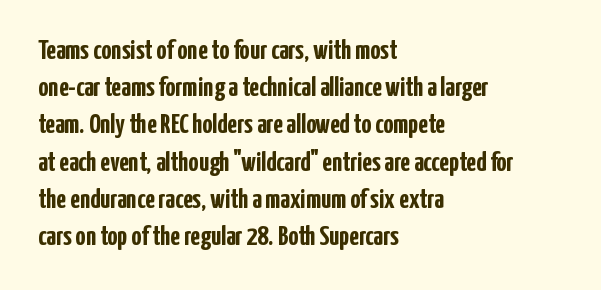
The image shows 28 px semibold, condensed sans-serif type, upright; set left-aligned, normal line spacing (1.33x), normal letter spacing, not underlined; low stroke contrast and a medium x-height.
